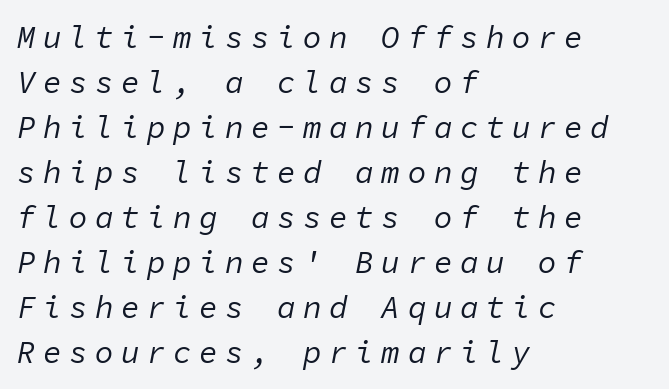
{"italic": "yes", "lean": "right", "slant_degrees": 11, "bold": "no", "weight": "regular", "width": "normal", "stroke_contrast": "low", "x_height": "medium", "monospaced": "yes", "underline": "no", "align": "left", "line_spacing": "normal", "line_spacing_ratio": 1.45, "letter_spacing": "wide", "letter_spacing_em": 0.24, "glyph_px": 31}
